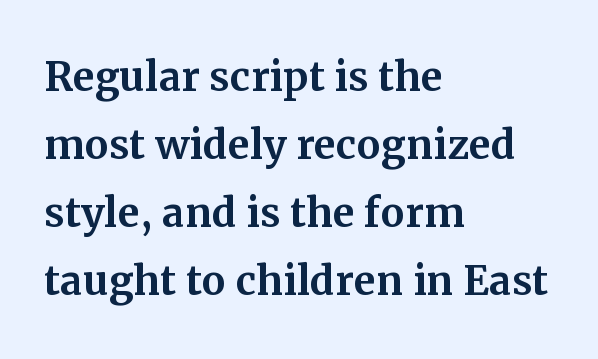
{"serif": "yes", "italic": "no", "width": "normal", "stroke_contrast": "medium", "x_height": "medium", "monospaced": "no", "underline": "no", "align": "left", "line_spacing": "normal", "line_spacing_ratio": 1.26, "letter_spacing": "normal", "letter_spacing_em": 0.0, "glyph_px": 54}
